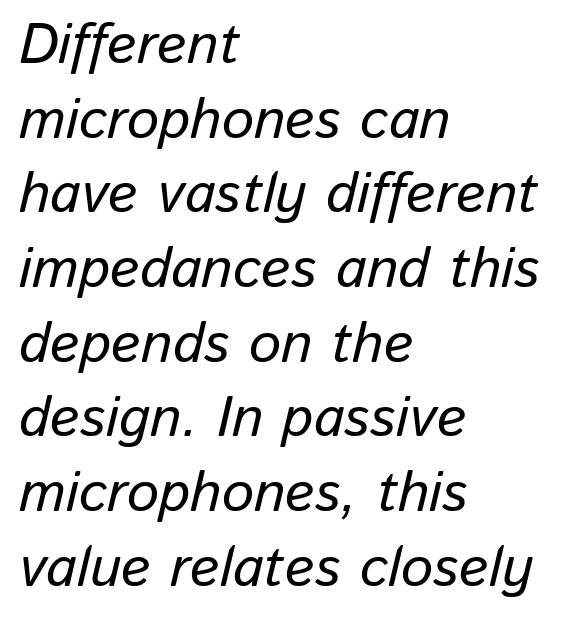
Q: Is the text italic (slanted)? A: Yes, it leans right by about 13 degrees.
Q: Is the text underlined? A: No.
Q: How is the paragraph aligned? A: Left-aligned.
Q: Is the spacing between letters normal or unusually wide? A: Normal.
Q: Is the spacing between lines tight, normal or loose? A: Normal.
Q: Width (condensed, normal, or wide)? A: Normal.
Q: Stroke contrast? A: Low.
Q: x-height? A: Medium.
Q: Monospaced? A: No.
